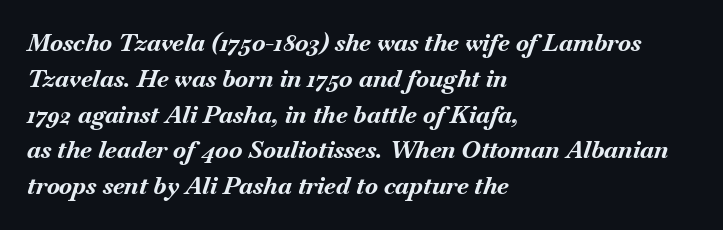
The image shows 24 px bold type, italic (leaning right); set left-aligned, normal line spacing (1.49x), normal letter spacing, not underlined.
